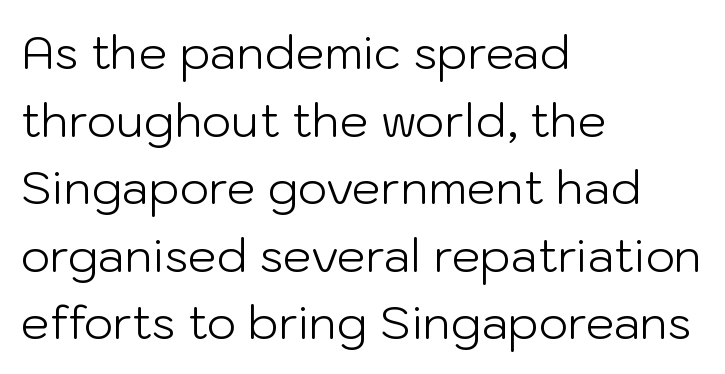
{"serif": "no", "italic": "no", "bold": "no", "weight": "light", "width": "normal", "stroke_contrast": "low", "x_height": "medium", "monospaced": "no", "underline": "no", "align": "left", "line_spacing": "normal", "line_spacing_ratio": 1.47, "letter_spacing": "normal", "letter_spacing_em": 0.0, "glyph_px": 46}
